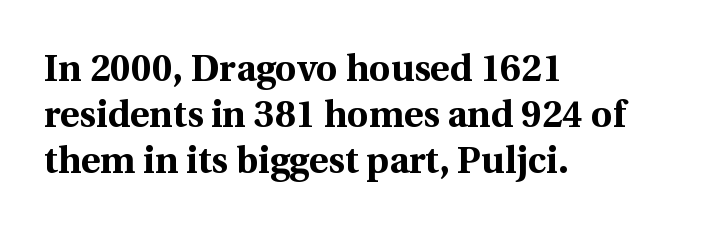
Varying glyph widths throughout — classic text-font behaviour. Every stem runs plumb, perpendicular to the baseline. Has an underline been added? It has not. The ragged edge is on the right, which tells us the setting is flush left. Does the type have serifs? Yes, each stem ends in a small foot.
